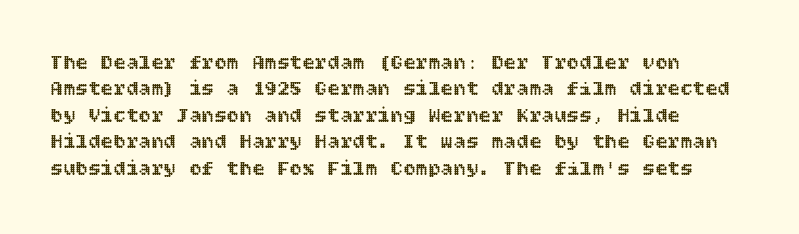
Q: Is the text italic (slanted)? A: No, it is upright.
Q: Is the text underlined? A: No.
Q: Is the spacing between letters normal or unusually wide? A: Normal.
Q: Is the spacing between lines tight, normal or loose? A: Normal.
